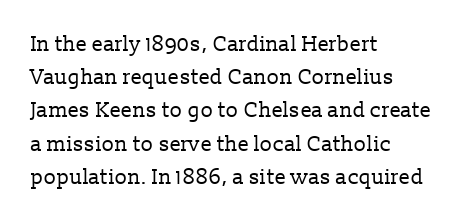
Q: Is the text bold? A: No.
Q: Is the text italic (slanted)? A: No, it is upright.
Q: Is the text underlined? A: No.
Q: How is the paragraph aligned? A: Left-aligned.
Q: Is the spacing between letters normal or unusually wide? A: Normal.
Q: Is the spacing between lines tight, normal or loose? A: Normal.
